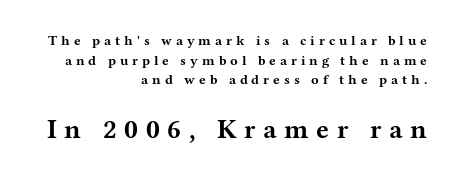
Characters remain perfectly vertical along every line. Bigger letters appear in the bottom chunk; the top chunk is reduced. Type without underlining. Does extra space separate the letters? Yes, quite a lot of it. In terms of leading, this rendering sits right in the middle. This rendering uses right alignment, leaving the left contour irregular.
